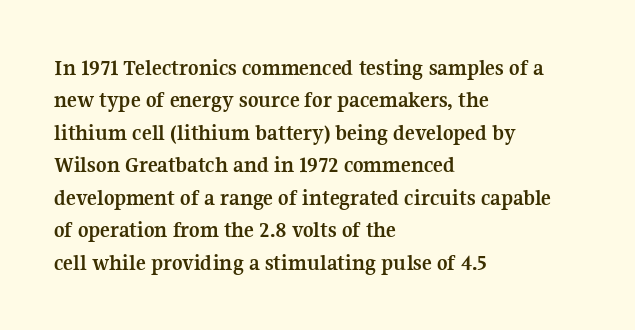
Q: Is the text bold? A: Yes.
Q: Is the text italic (slanted)? A: No, it is upright.
Q: Is the text underlined? A: No.
Q: How is the paragraph aligned? A: Left-aligned.
Q: Is the spacing between letters normal or unusually wide? A: Normal.
Q: Is the spacing between lines tight, normal or loose? A: Normal.
